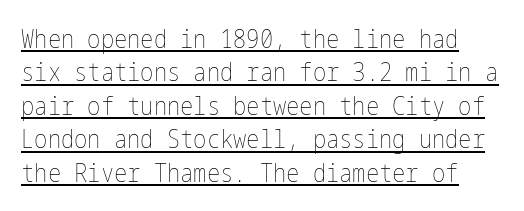
The image shows 25 px text type, upright; set normal line spacing (1.34x), normal letter spacing, underlined.
